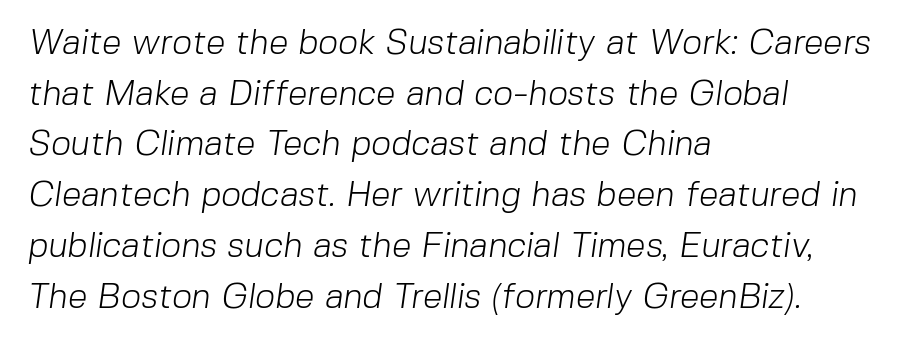
{"serif": "no", "bold": "no", "weight": "light", "width": "normal", "stroke_contrast": "low", "x_height": "medium", "monospaced": "no", "underline": "no", "align": "left", "line_spacing": "normal", "line_spacing_ratio": 1.45, "letter_spacing": "normal", "letter_spacing_em": 0.0, "glyph_px": 35}
